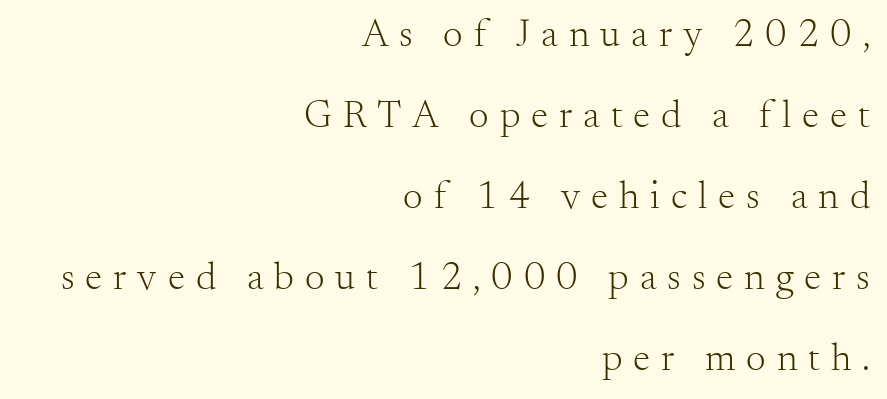
{"serif": "yes", "italic": "no", "bold": "no", "weight": "light", "width": "normal", "stroke_contrast": "medium", "x_height": "small", "monospaced": "no", "underline": "no", "align": "right", "line_spacing": "loose", "line_spacing_ratio": 2.08, "letter_spacing": "wide", "letter_spacing_em": 0.28, "glyph_px": 39}
